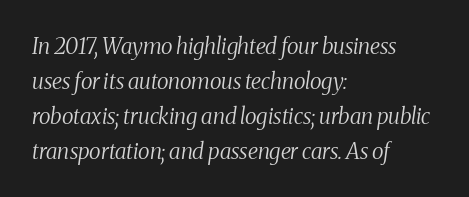
Horizontally, the lines are justified to the leading edge only. Beneath every word, the page is bare. There is no visible air inserted between adjacent glyphs. The line-height multiplier appears to be the usual default. Every character sits at an angle, as italics do.
